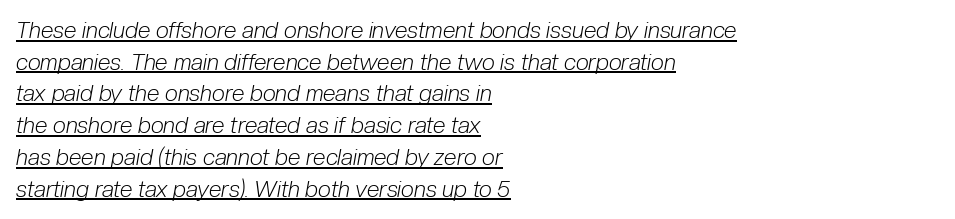
The image shows 23 px text type, italic (leaning right); set left-aligned, normal line spacing (1.38x), normal letter spacing, underlined.
